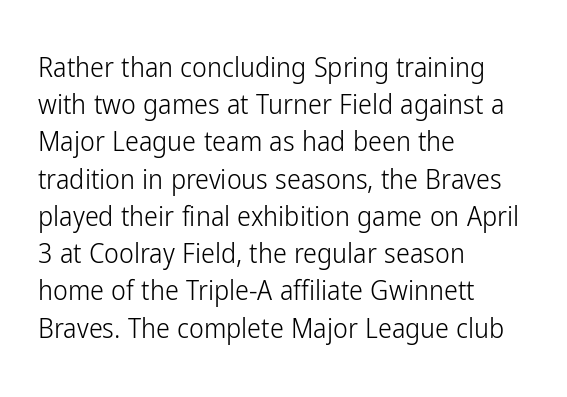
The lettering holds an erect, upright posture throughout. Default kerning and tracking; the words read as compact shapes. No word sits above an underline. Caption: face not bold, strokes unweighted. The leading is moderate, giving the passage an even texture.
